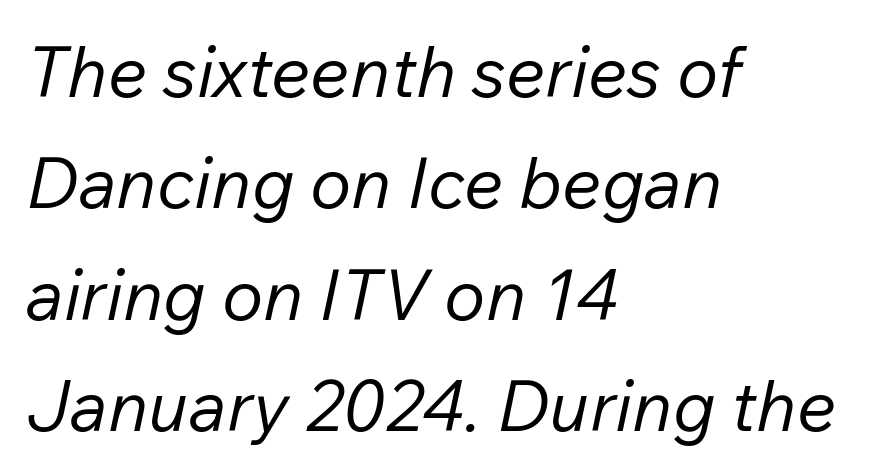
Q: Is the text bold? A: No.
Q: Is the text italic (slanted)? A: Yes, it leans right by about 12 degrees.
Q: Is the text underlined? A: No.
Q: How is the paragraph aligned? A: Left-aligned.
Q: Is the spacing between letters normal or unusually wide? A: Normal.
Q: Is the spacing between lines tight, normal or loose? A: Normal.
Q: Width (condensed, normal, or wide)? A: Normal.
Q: Stroke contrast? A: Low.
Q: x-height? A: Medium.
Q: Monospaced? A: No.
